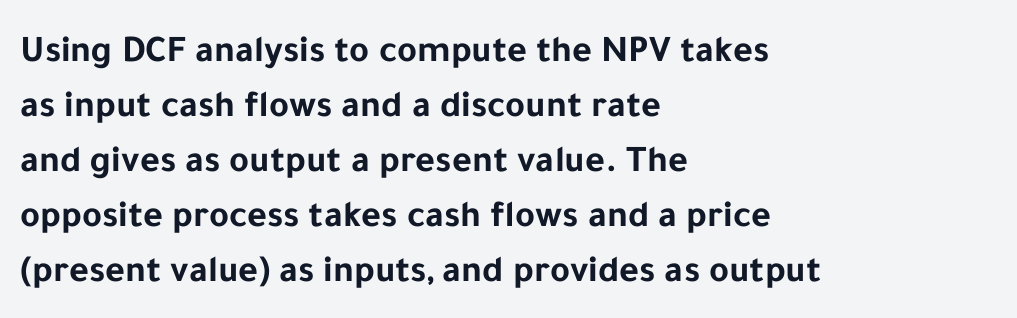
The image shows 38 px bold sans-serif type, upright; set left-aligned, normal line spacing (1.45x), normal letter spacing, not underlined; low stroke contrast and a medium x-height.
